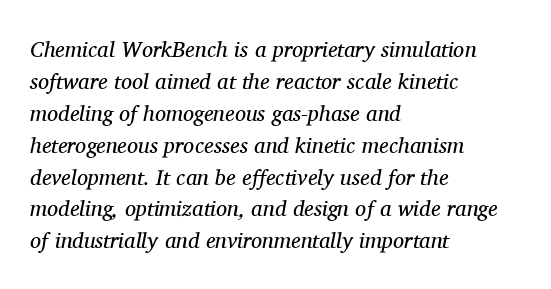
If you drew a ruler down the left edge, every line would touch it. Stems here are at most as thick as an everyday book face. In terms of leading, this rendering sits right in the middle. The passage shown leans; its letterforms are oblique.
